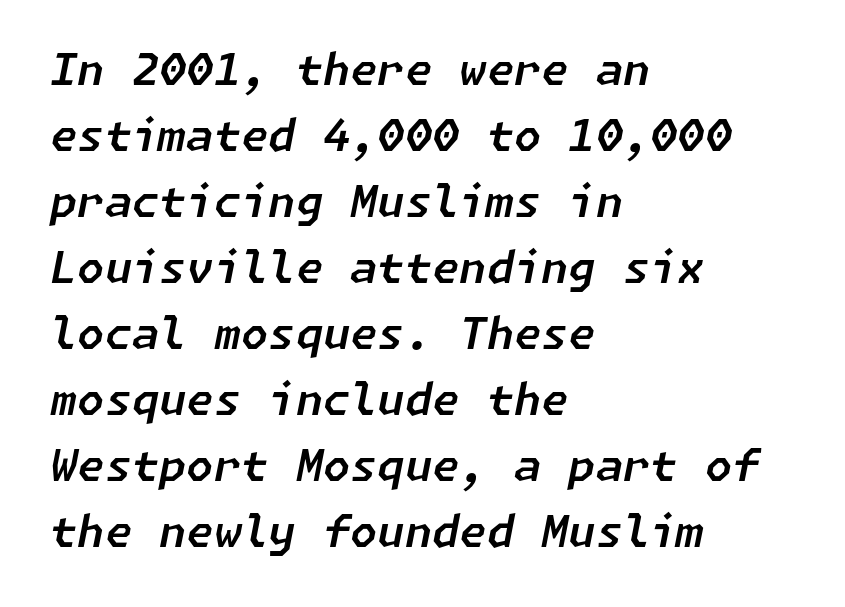
{"italic": "yes", "lean": "right", "slant_degrees": 11, "width": "normal", "stroke_contrast": "low", "x_height": "medium", "underline": "no", "align": "left", "line_spacing": "normal", "line_spacing_ratio": 1.5, "letter_spacing": "normal", "letter_spacing_em": 0.0, "glyph_px": 44}
